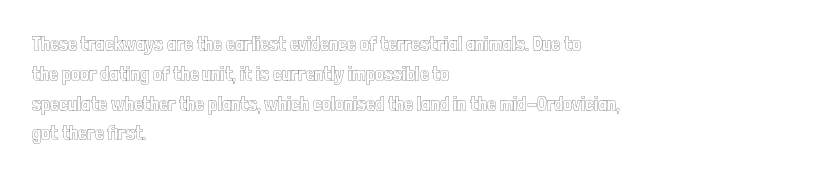
The image shows 20 px text type, upright; set left-aligned, normal line spacing (1.49x), normal letter spacing, not underlined.
